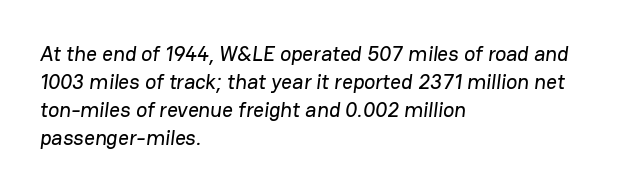
{"underline": "no", "align": "left", "line_spacing": "normal", "line_spacing_ratio": 1.34, "letter_spacing": "normal", "letter_spacing_em": 0.0, "glyph_px": 21}
